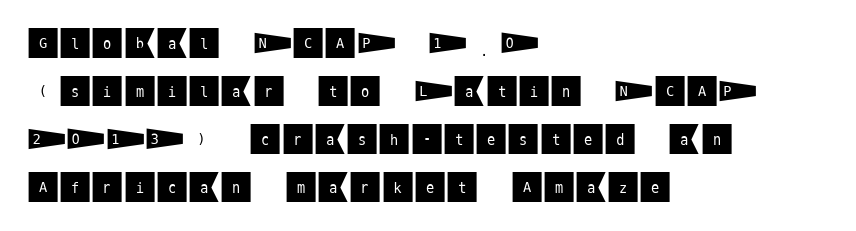
Q: Is the text italic (slanted)? A: No, it is upright.
Q: Is the typeface a serif or a sans-serif typeface? A: Sans-serif.
Q: Is the text underlined? A: No.
Q: How is the paragraph aligned? A: Left-aligned.
Q: Is the spacing between letters normal or unusually wide? A: Normal.
Q: Is the spacing between lines tight, normal or loose? A: Normal.
Q: Width (condensed, normal, or wide)? A: Normal.
Q: Stroke contrast? A: Medium.
Q: x-height? A: Large.
